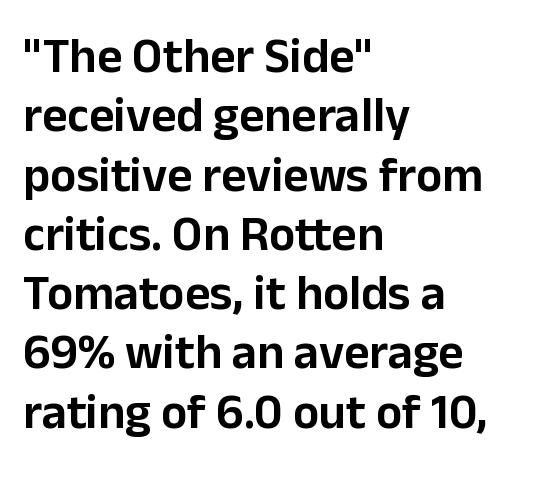
Q: Is the text italic (slanted)? A: No, it is upright.
Q: Is the typeface a serif or a sans-serif typeface? A: Sans-serif.
Q: Is the text underlined? A: No.
Q: How is the paragraph aligned? A: Left-aligned.
Q: Is the spacing between letters normal or unusually wide? A: Normal.
Q: Width (condensed, normal, or wide)? A: Normal.
Q: Stroke contrast? A: Low.
Q: x-height? A: Medium.
Q: Monospaced? A: No.
